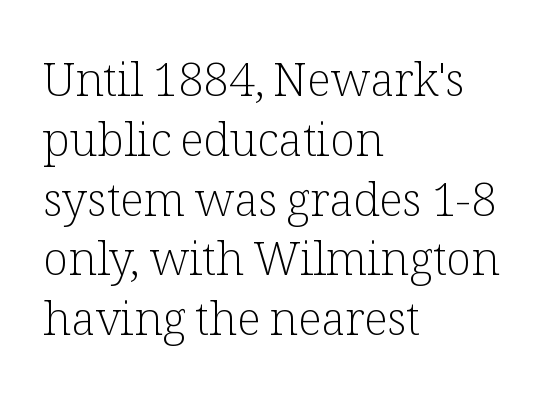
The image shows 46 px light serif type, upright; set left-aligned, normal line spacing (1.3x), normal letter spacing, not underlined; low stroke contrast and a medium x-height.
